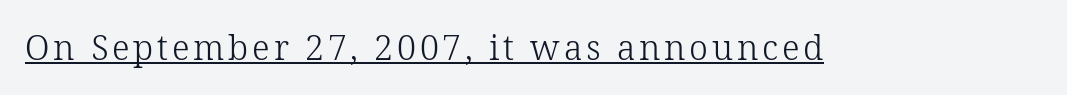
The image shows 34 px light serif type, upright; set underlined; low stroke contrast and a medium x-height.
